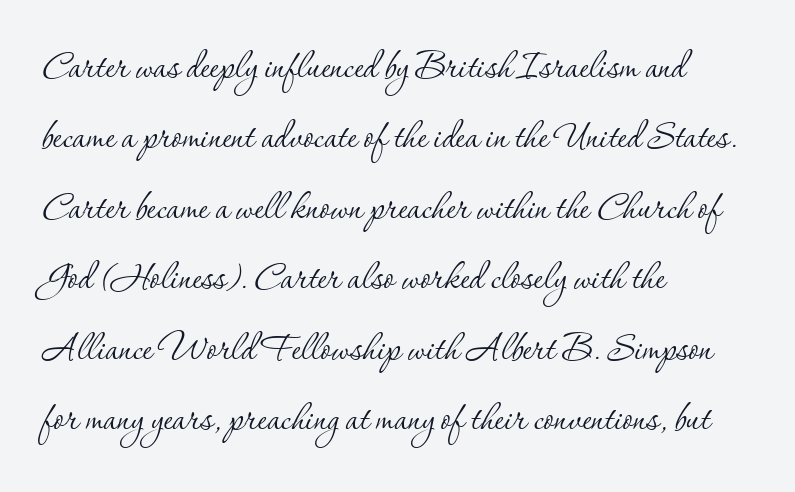
Summary of weight: not heavy and not bold. These lines sit exactly where default settings would place them. No extra tracking has been applied to these lines.
